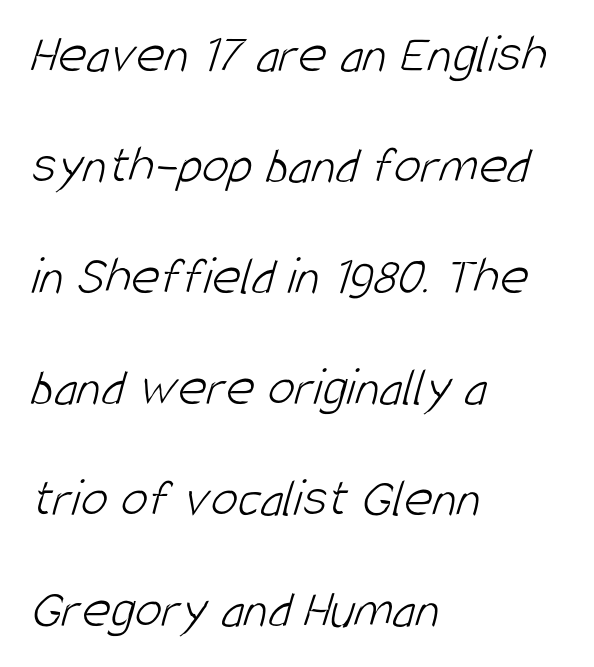
Q: Is the text bold? A: No.
Q: Is the typeface a serif or a sans-serif typeface? A: Sans-serif.
Q: Is the text underlined? A: No.
Q: How is the paragraph aligned? A: Left-aligned.
Q: Is the spacing between letters normal or unusually wide? A: Normal.
Q: Is the spacing between lines tight, normal or loose? A: Loose.
Q: Width (condensed, normal, or wide)? A: Condensed.
Q: Stroke contrast? A: Low.
Q: x-height? A: Large.
Q: Monospaced? A: No.
